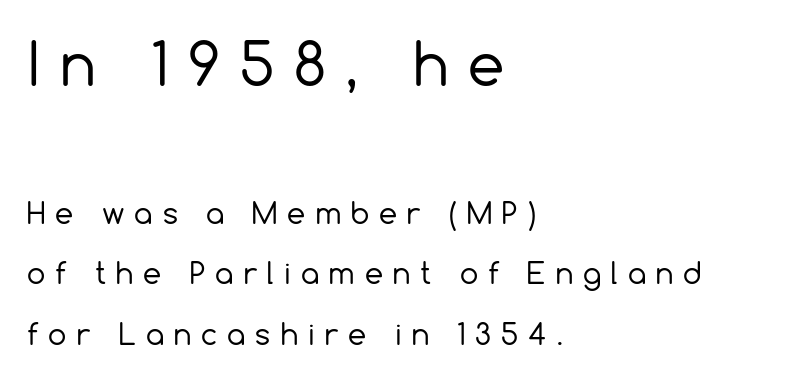
Q: Is the text bold? A: No.
Q: Is the text italic (slanted)? A: No, it is upright.
Q: Is the typeface a serif or a sans-serif typeface? A: Sans-serif.
Q: Is the text underlined? A: No.
Q: How is the paragraph aligned? A: Left-aligned.
Q: Is the spacing between letters normal or unusually wide? A: Unusually wide.
Q: Is the spacing between lines tight, normal or loose? A: Loose.
Q: Which block of text is set in a larger size, the first (top) or the second (bottom)? A: The first (top) one.
Q: Width (condensed, normal, or wide)? A: Normal.
Q: x-height? A: Medium.
Q: Monospaced? A: No.
